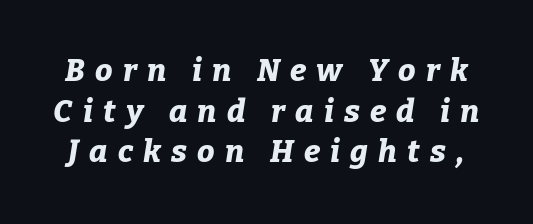
Q: Is the text bold? A: Yes.
Q: Is the text italic (slanted)? A: Yes, it leans right by about 9 degrees.
Q: Is the text underlined? A: No.
Q: Is the spacing between letters normal or unusually wide? A: Unusually wide.
Q: Is the spacing between lines tight, normal or loose? A: Normal.
Q: Width (condensed, normal, or wide)? A: Normal.
Q: Stroke contrast? A: Low.
Q: x-height? A: Medium.
Q: Monospaced? A: No.
